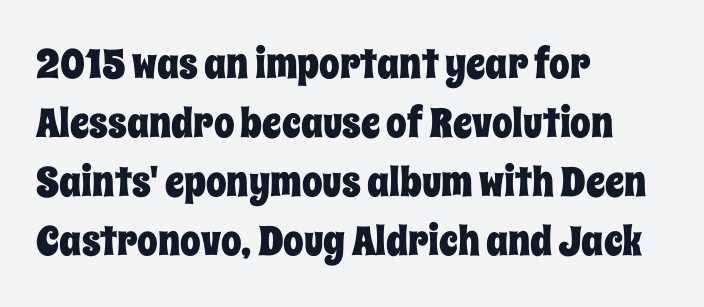
Q: Is the text italic (slanted)? A: No, it is upright.
Q: Is the text underlined? A: No.
Q: How is the paragraph aligned? A: Left-aligned.
Q: Is the spacing between letters normal or unusually wide? A: Normal.
Q: Is the spacing between lines tight, normal or loose? A: Normal.
Q: Width (condensed, normal, or wide)? A: Condensed.
Q: Stroke contrast? A: Low.
Q: x-height? A: Large.
Q: Monospaced? A: No.
